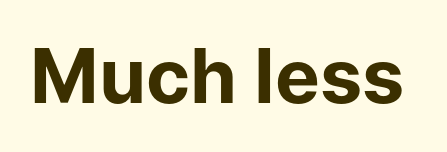
The image shows 75 px bold sans-serif type, upright; set normal letter spacing, not underlined; low stroke contrast and a medium x-height.
